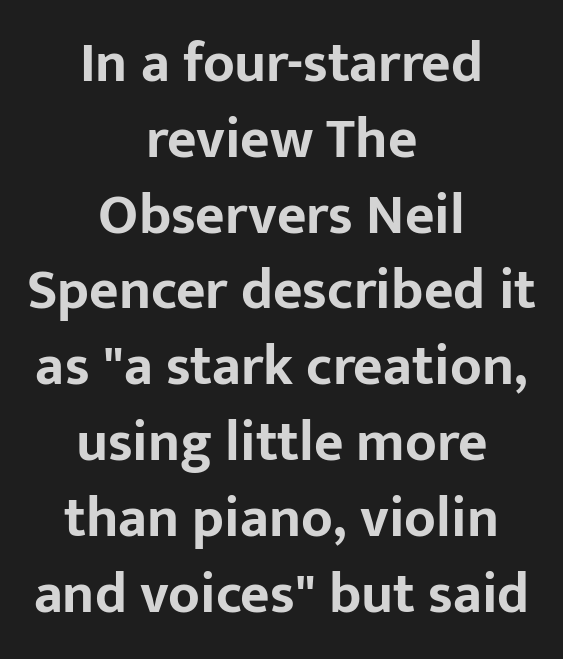
Q: Is the text bold? A: Yes.
Q: Is the text italic (slanted)? A: No, it is upright.
Q: Is the typeface a serif or a sans-serif typeface? A: Sans-serif.
Q: Is the text underlined? A: No.
Q: How is the paragraph aligned? A: Centered.
Q: Is the spacing between letters normal or unusually wide? A: Normal.
Q: Is the spacing between lines tight, normal or loose? A: Normal.
Q: Width (condensed, normal, or wide)? A: Normal.
Q: Stroke contrast? A: Low.
Q: x-height? A: Medium.
Q: Monospaced? A: No.
